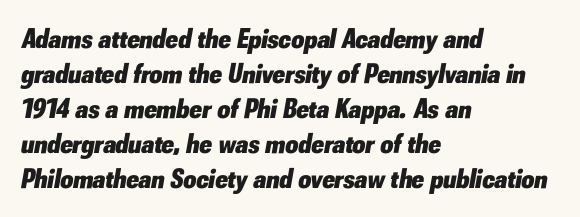
Q: Is the text bold? A: Yes.
Q: Is the text italic (slanted)? A: Yes, it leans right by about 10 degrees.
Q: Is the text underlined? A: No.
Q: How is the paragraph aligned? A: Left-aligned.
Q: Is the spacing between letters normal or unusually wide? A: Normal.
Q: Is the spacing between lines tight, normal or loose? A: Normal.
Q: Width (condensed, normal, or wide)? A: Normal.
Q: Stroke contrast? A: Low.
Q: x-height? A: Small.
Q: Monospaced? A: No.
